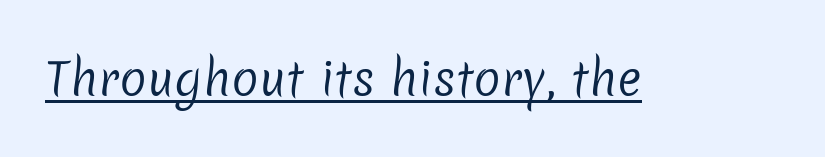
{"serif": "no", "bold": "no", "weight": "regular", "width": "normal", "stroke_contrast": "low", "x_height": "medium", "monospaced": "no", "underline": "yes", "letter_spacing": "normal", "letter_spacing_em": 0.0, "glyph_px": 46}
